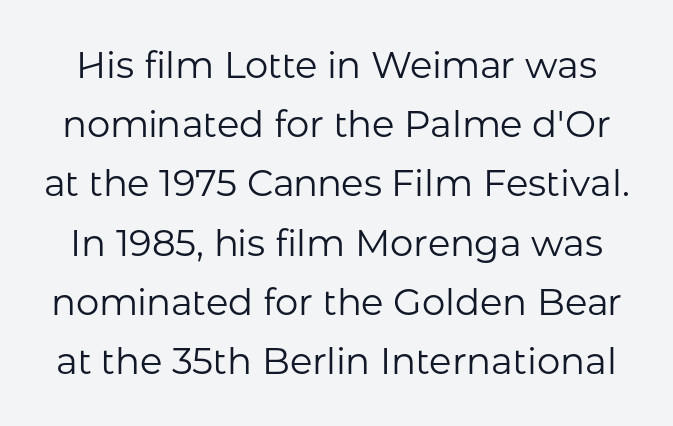
No heavy texture on the line: the type isn't bold. To sum up the face: it is a sans, with no serifs. If you drew a line through each stem, it would be perfectly vertical. Each letter keeps its own natural width here, so spacing adapts to shape. Honestly, the row spacing looks completely unremarkable.
